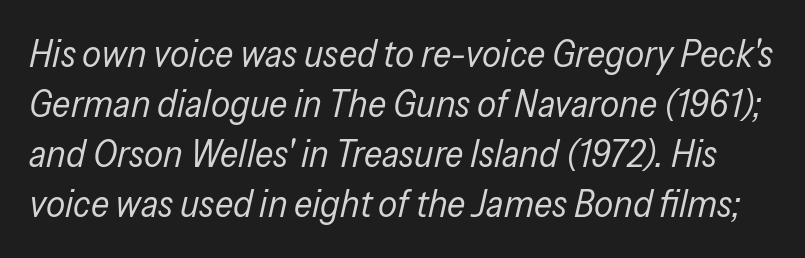
{"italic": "yes", "lean": "right", "slant_degrees": 13, "bold": "no", "weight": "regular", "width": "condensed", "stroke_contrast": "low", "x_height": "medium", "monospaced": "no", "underline": "no", "line_spacing": "normal", "line_spacing_ratio": 1.32, "letter_spacing": "normal", "letter_spacing_em": 0.0, "glyph_px": 38}
